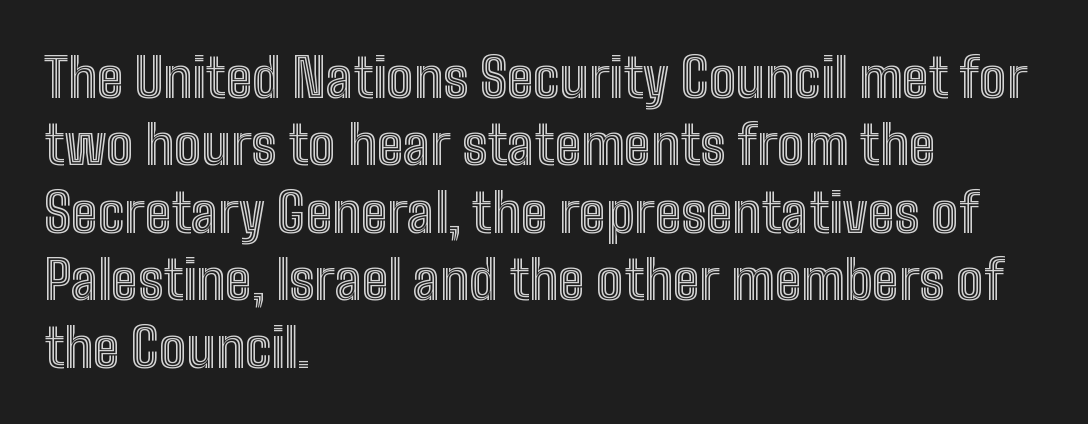
{"italic": "no", "width": "condensed", "x_height": "medium", "monospaced": "no", "underline": "no", "align": "left", "line_spacing": "normal", "line_spacing_ratio": 1.25, "letter_spacing": "normal", "letter_spacing_em": 0.0, "glyph_px": 54}
